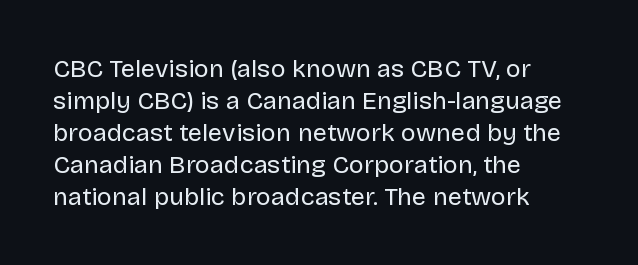
Q: Is the text bold? A: No.
Q: Is the text italic (slanted)? A: No, it is upright.
Q: Is the text underlined? A: No.
Q: How is the paragraph aligned? A: Left-aligned.
Q: Is the spacing between letters normal or unusually wide? A: Normal.
Q: Is the spacing between lines tight, normal or loose? A: Normal.
